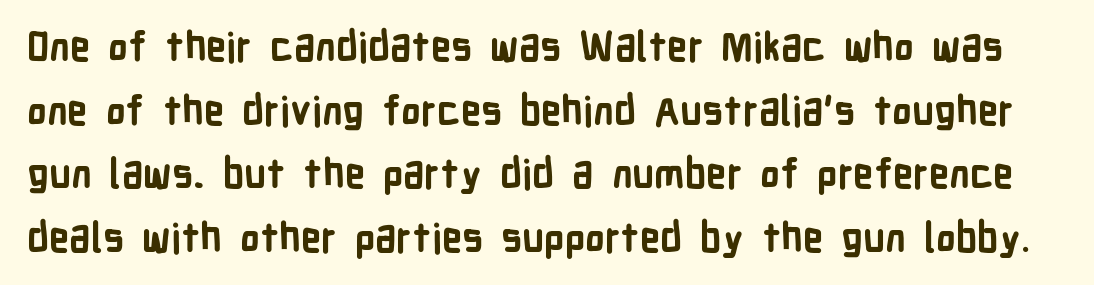
Q: Is the text bold? A: Yes.
Q: Is the text italic (slanted)? A: No, it is upright.
Q: Is the typeface a serif or a sans-serif typeface? A: Sans-serif.
Q: Is the text underlined? A: No.
Q: Is the spacing between letters normal or unusually wide? A: Normal.
Q: Is the spacing between lines tight, normal or loose? A: Normal.
Q: Width (condensed, normal, or wide)? A: Condensed.
Q: Stroke contrast? A: Low.
Q: x-height? A: Medium.
Q: Monospaced? A: No.
